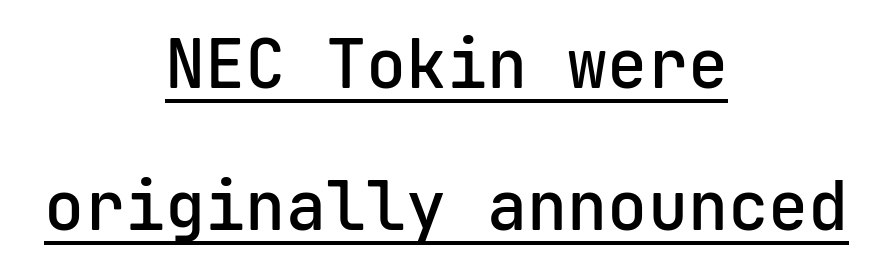
Q: Is the text bold? A: Semi-bold.
Q: Is the text italic (slanted)? A: No, it is upright.
Q: Is the typeface a serif or a sans-serif typeface? A: Sans-serif.
Q: Is the text underlined? A: Yes.
Q: How is the paragraph aligned? A: Centered.
Q: Is the spacing between letters normal or unusually wide? A: Normal.
Q: Is the spacing between lines tight, normal or loose? A: Loose.
Q: Width (condensed, normal, or wide)? A: Normal.
Q: Stroke contrast? A: Low.
Q: x-height? A: Medium.
Q: Monospaced? A: Yes.
